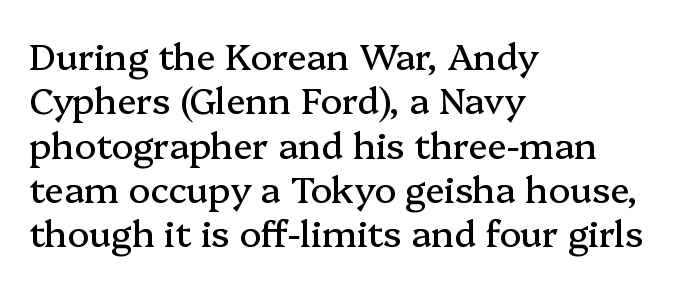
The image shows 36 px serif type, upright; set left-aligned, line spacing 1.23x, normal letter spacing, not underlined; medium stroke contrast and a medium x-height.
